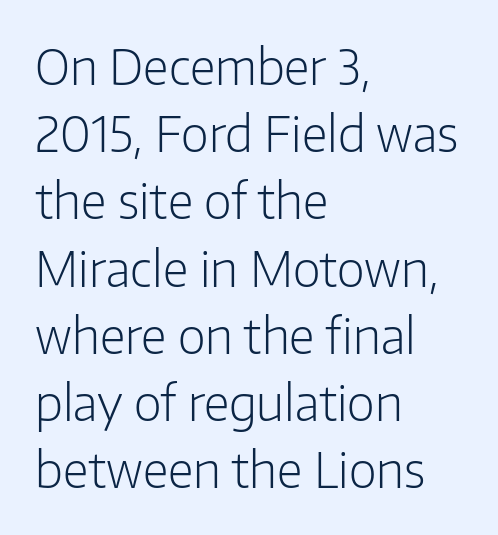
Q: Is the text bold? A: No.
Q: Is the text italic (slanted)? A: No, it is upright.
Q: Is the typeface a serif or a sans-serif typeface? A: Sans-serif.
Q: Is the text underlined? A: No.
Q: How is the paragraph aligned? A: Left-aligned.
Q: Is the spacing between letters normal or unusually wide? A: Normal.
Q: Is the spacing between lines tight, normal or loose? A: Normal.
Q: Width (condensed, normal, or wide)? A: Normal.
Q: Stroke contrast? A: Low.
Q: x-height? A: Medium.
Q: Monospaced? A: No.
